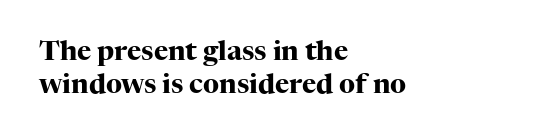
Q: Is the text bold? A: Yes.
Q: Is the text italic (slanted)? A: No, it is upright.
Q: Is the text underlined? A: No.
Q: How is the paragraph aligned? A: Left-aligned.
Q: Is the spacing between letters normal or unusually wide? A: Normal.
